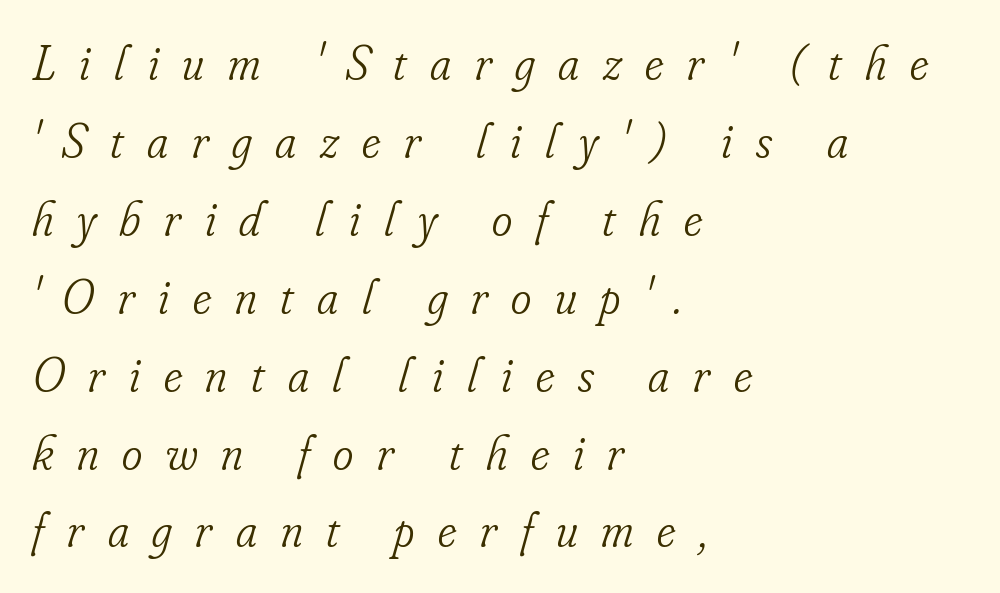
The image shows 49 px light, condensed serif type, italic (leaning right); set left-aligned, normal line spacing (1.59x), unusually wide letter spacing (+0.48 em), not underlined; low stroke contrast and a small x-height.
